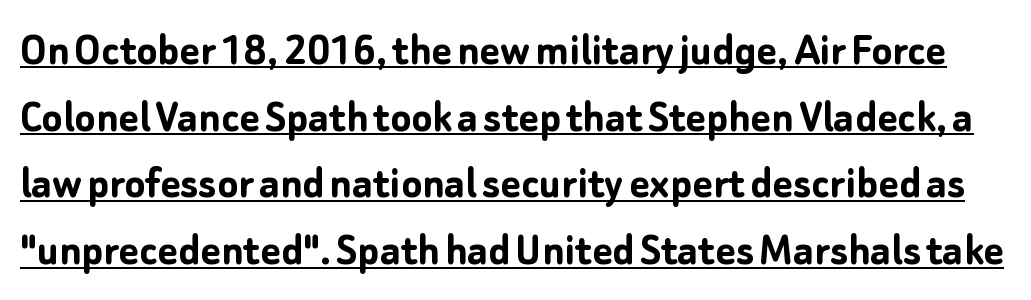
{"serif": "no", "italic": "no", "bold": "yes", "weight": "semibold", "width": "normal", "stroke_contrast": "low", "x_height": "medium", "monospaced": "no", "underline": "yes", "line_spacing": "normal", "line_spacing_ratio": 1.39, "letter_spacing": "normal", "letter_spacing_em": 0.0, "glyph_px": 48}
